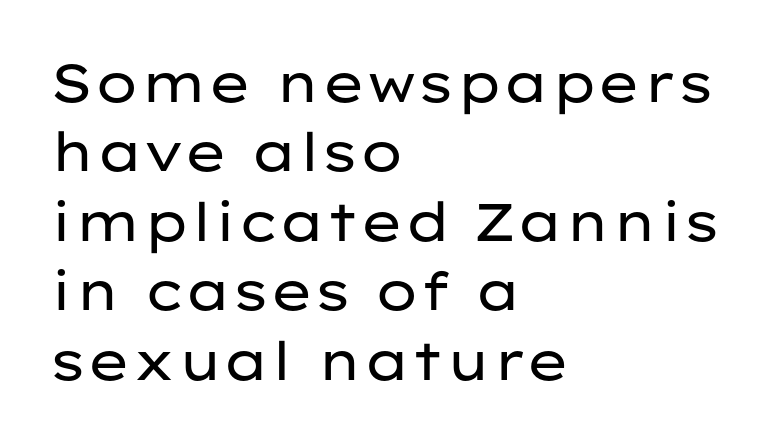
Q: Is the text bold? A: No.
Q: Is the text italic (slanted)? A: No, it is upright.
Q: Is the typeface a serif or a sans-serif typeface? A: Sans-serif.
Q: Is the text underlined? A: No.
Q: How is the paragraph aligned? A: Left-aligned.
Q: Is the spacing between letters normal or unusually wide? A: Normal.
Q: Is the spacing between lines tight, normal or loose? A: Normal.
Q: Width (condensed, normal, or wide)? A: Wide.
Q: Stroke contrast? A: Low.
Q: x-height? A: Medium.
Q: Monospaced? A: No.
